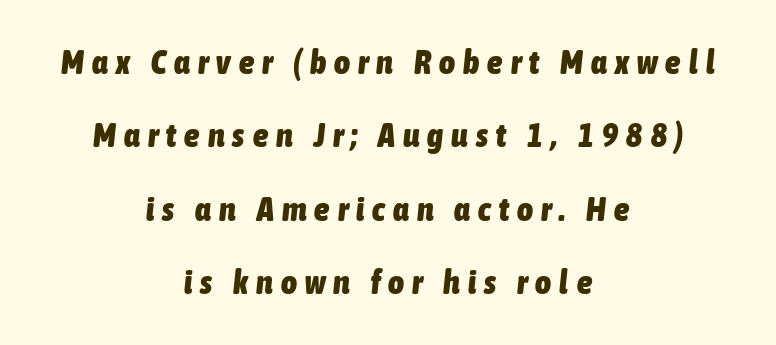
Line spacing here is loose. Loose tracking; the words dissolve into strings of separated letters. These lines are rendered in a variable-pitch font. Underlining? Definitely not there.
